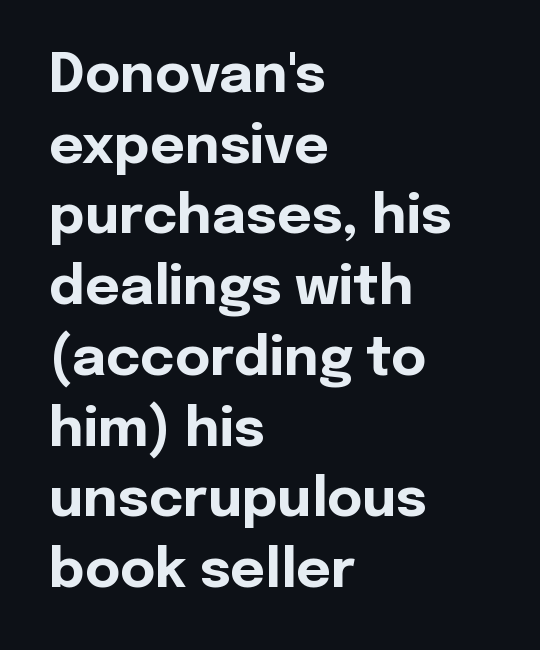
Q: Is the text bold? A: Yes.
Q: Is the text italic (slanted)? A: No, it is upright.
Q: Is the typeface a serif or a sans-serif typeface? A: Sans-serif.
Q: Is the text underlined? A: No.
Q: How is the paragraph aligned? A: Left-aligned.
Q: Is the spacing between letters normal or unusually wide? A: Normal.
Q: Is the spacing between lines tight, normal or loose? A: Normal.
Q: Width (condensed, normal, or wide)? A: Normal.
Q: x-height? A: Medium.
Q: Monospaced? A: No.
